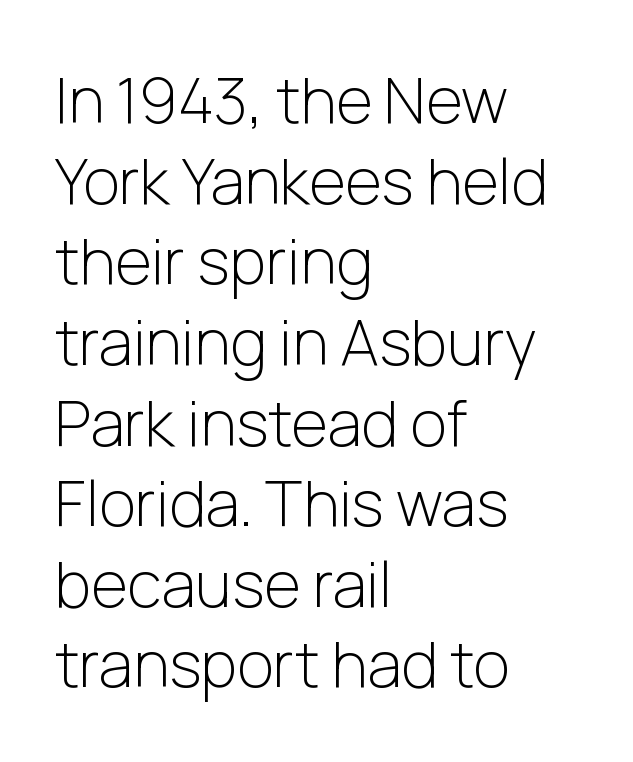
The image shows 63 px light sans-serif type, upright; set left-aligned, normal line spacing (1.28x), normal letter spacing, not underlined; low stroke contrast and a medium x-height.
